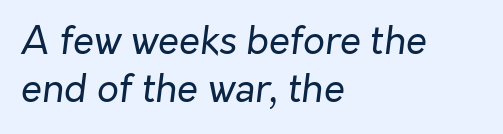
Q: Is the text bold? A: No.
Q: Is the text italic (slanted)? A: Yes, it leans right by about 7 degrees.
Q: Is the text underlined? A: No.
Q: How is the paragraph aligned? A: Left-aligned.
Q: Is the spacing between letters normal or unusually wide? A: Normal.
Q: Is the spacing between lines tight, normal or loose? A: Normal.
Q: Width (condensed, normal, or wide)? A: Normal.
Q: Stroke contrast? A: Low.
Q: x-height? A: Medium.
Q: Monospaced? A: No.
